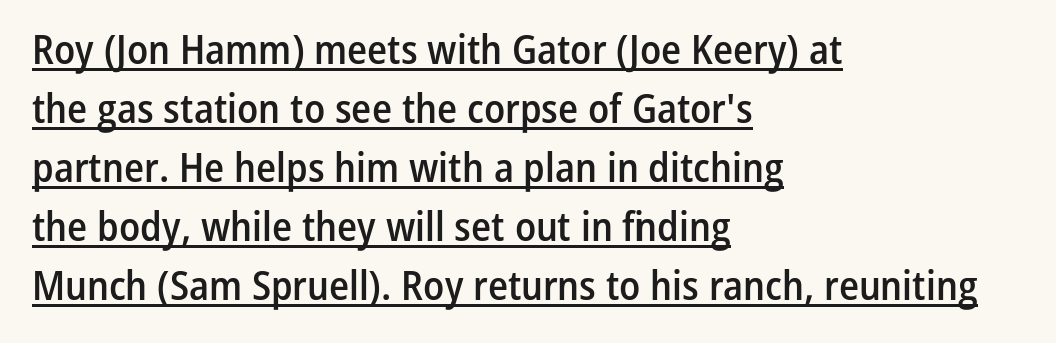
This sample uses a sans-serif face. As a designer I'd log this as weight 600, semibold. The paragraph shown leans on its left margin. The sample's only ornament is a line tracing under the words. Posture: vertical.
